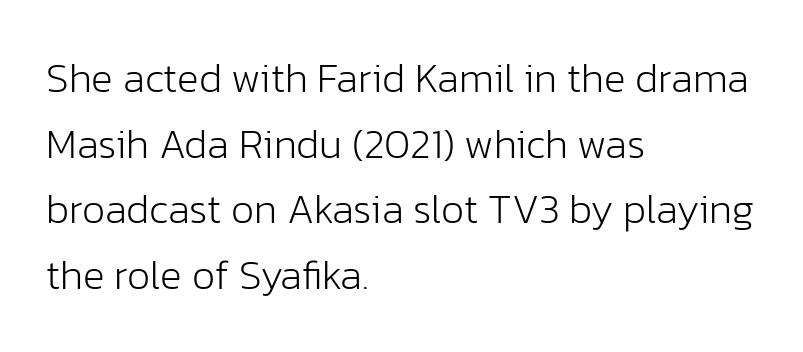
Q: Is the text bold? A: No.
Q: Is the text italic (slanted)? A: No, it is upright.
Q: Is the typeface a serif or a sans-serif typeface? A: Sans-serif.
Q: Is the text underlined? A: No.
Q: How is the paragraph aligned? A: Left-aligned.
Q: Is the spacing between letters normal or unusually wide? A: Normal.
Q: Is the spacing between lines tight, normal or loose? A: Normal.
Q: Width (condensed, normal, or wide)? A: Normal.
Q: Stroke contrast? A: Low.
Q: x-height? A: Medium.
Q: Monospaced? A: No.
